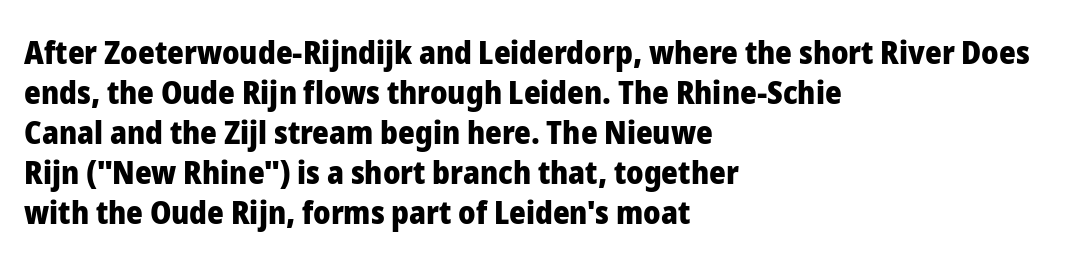
{"serif": "no", "italic": "no", "bold": "yes", "weight": "heavy", "width": "normal", "stroke_contrast": "low", "x_height": "medium", "monospaced": "no", "underline": "no", "align": "left", "line_spacing": "normal", "line_spacing_ratio": 1.25, "letter_spacing": "normal", "letter_spacing_em": 0.0, "glyph_px": 32}
